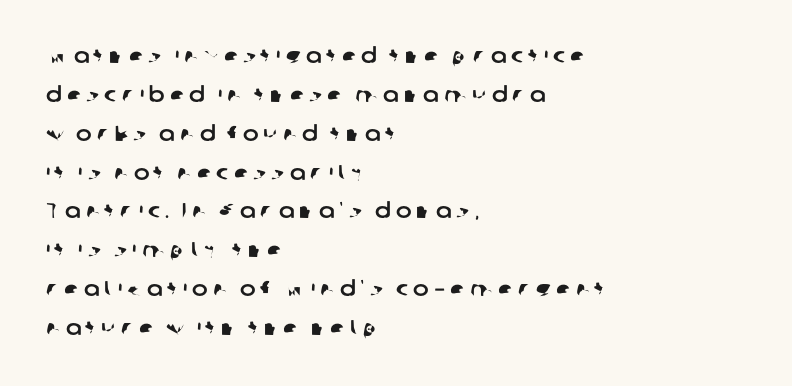
Q: Is the text underlined? A: No.
Q: How is the paragraph aligned? A: Left-aligned.
Q: Is the spacing between letters normal or unusually wide? A: Unusually wide.
